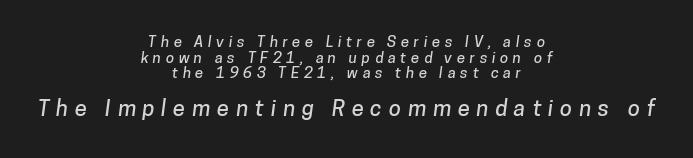
Notice how descenders almost collide with the ascenders below — that's tight leading. Bigger letters appear in the bottom chunk; the top chunk is reduced. The line texture is sparse and dotted thanks to wide tracking. Clear beneath every line of the passage.
